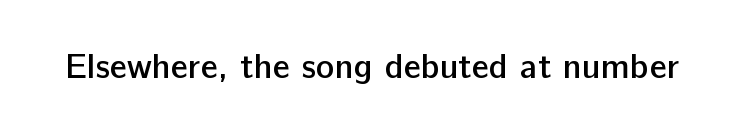
The image shows 35 px semibold sans-serif type, upright; set normal letter spacing, not underlined; low stroke contrast and a medium x-height.
